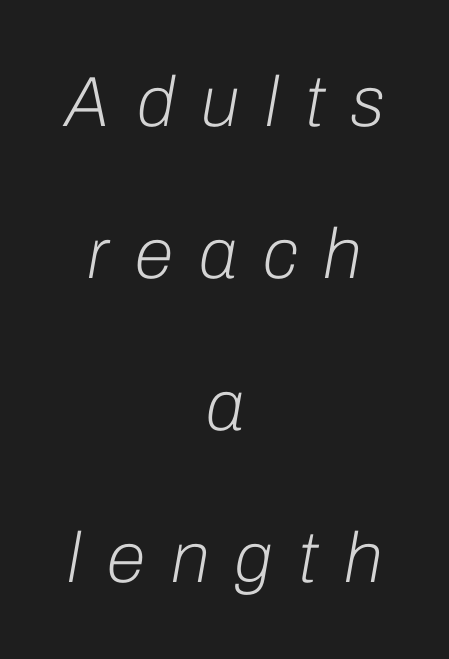
The image shows 71 px light type, italic (leaning right); set centered, loose line spacing (2.14x), unusually wide letter spacing (+0.37 em), not underlined; low stroke contrast and a medium x-height.
